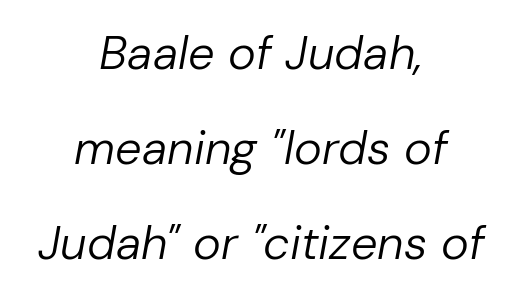
Does the leading feel generous? Absolutely, it's lavish. The face used here is proportionally spaced, like ordinary book or web type. Bare-footed words on every line. The lettering tilts uniformly, giving the passage an italic look. Horizontal alignment here is central, giving a formal, balanced look.
